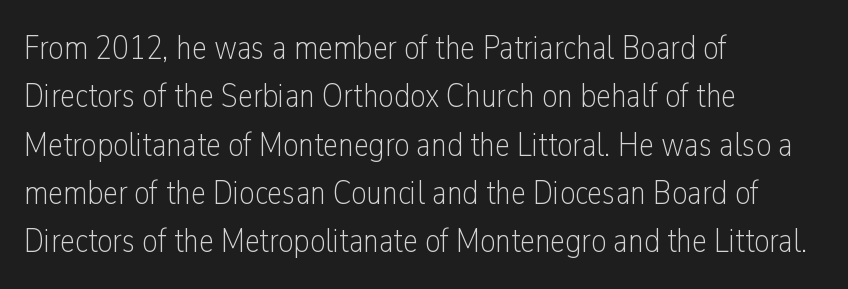
Q: Is the text bold? A: No.
Q: Is the text italic (slanted)? A: No, it is upright.
Q: Is the typeface a serif or a sans-serif typeface? A: Sans-serif.
Q: Is the text underlined? A: No.
Q: How is the paragraph aligned? A: Left-aligned.
Q: Is the spacing between letters normal or unusually wide? A: Normal.
Q: Is the spacing between lines tight, normal or loose? A: Normal.
Q: Width (condensed, normal, or wide)? A: Condensed.
Q: Stroke contrast? A: Low.
Q: x-height? A: Medium.
Q: Monospaced? A: No.
